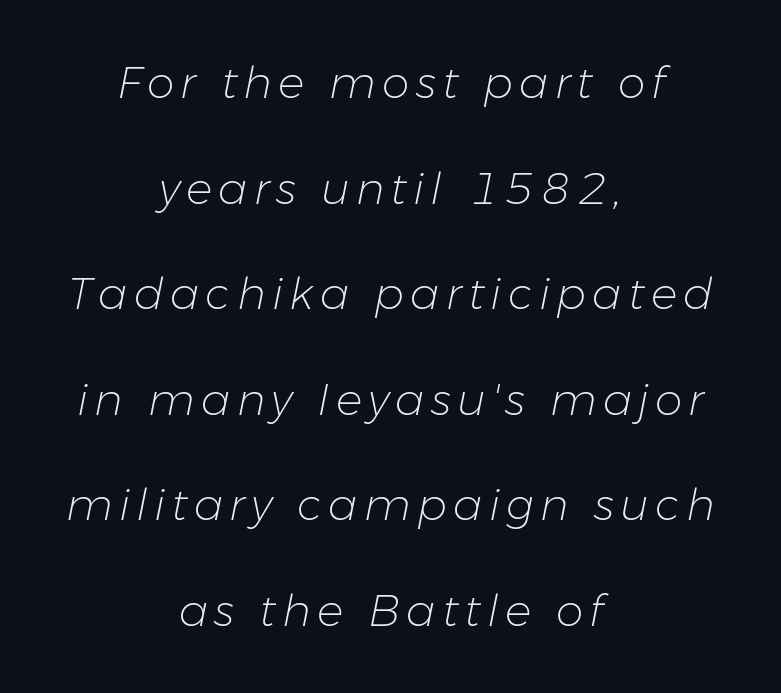
Q: Is the text bold? A: No.
Q: Is the text italic (slanted)? A: Yes, it leans right by about 11 degrees.
Q: Is the text underlined? A: No.
Q: How is the paragraph aligned? A: Centered.
Q: Is the spacing between lines tight, normal or loose? A: Loose.
Q: Width (condensed, normal, or wide)? A: Normal.
Q: Stroke contrast? A: Low.
Q: x-height? A: Medium.
Q: Monospaced? A: No.
